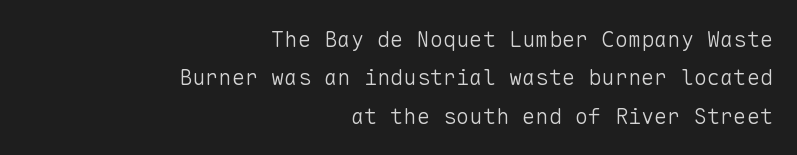
Q: Is the text bold? A: No.
Q: Is the text italic (slanted)? A: No, it is upright.
Q: Is the text underlined? A: No.
Q: How is the paragraph aligned? A: Right-aligned.
Q: Is the spacing between letters normal or unusually wide? A: Normal.
